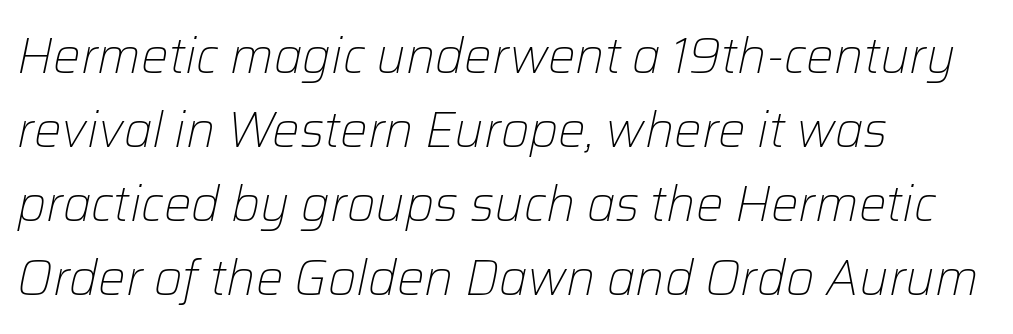
Q: Is the text bold? A: No.
Q: Is the text italic (slanted)? A: Yes, it leans right by about 12 degrees.
Q: Is the text underlined? A: No.
Q: How is the paragraph aligned? A: Left-aligned.
Q: Is the spacing between letters normal or unusually wide? A: Normal.
Q: Is the spacing between lines tight, normal or loose? A: Normal.
Q: Width (condensed, normal, or wide)? A: Normal.
Q: Stroke contrast? A: Low.
Q: x-height? A: Medium.
Q: Monospaced? A: No.
